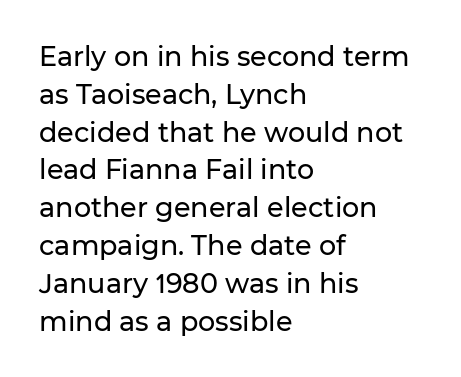
The image shows 27 px text type, upright; set left-aligned, normal line spacing (1.4x), normal letter spacing, not underlined.
